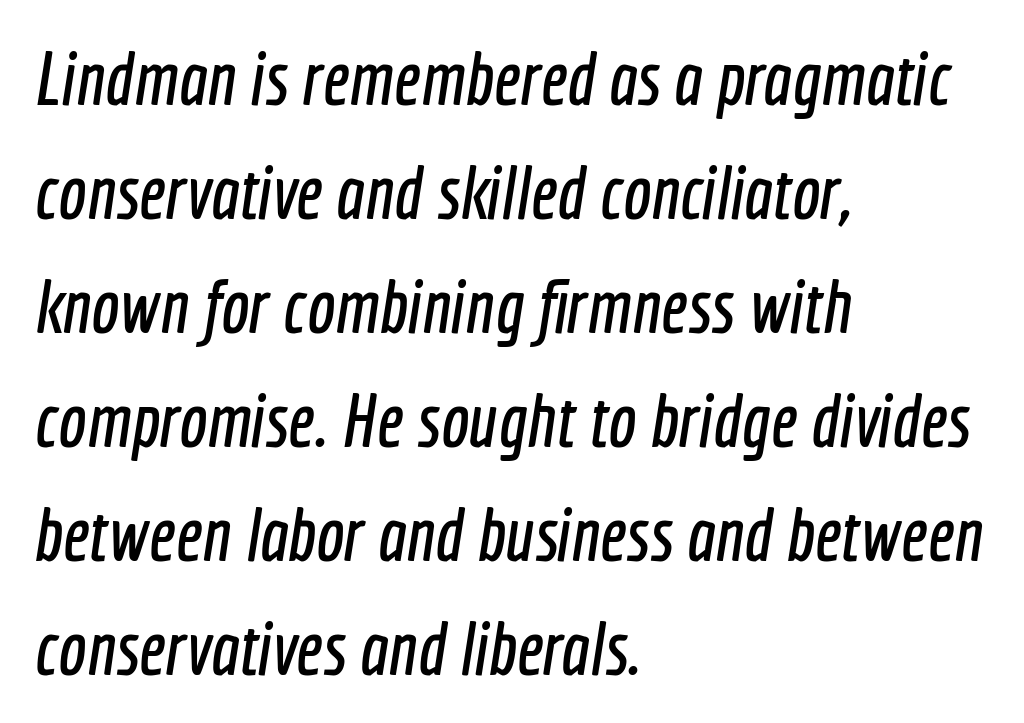
This sample has the flowing, uneven cadence of proportional lettering. Serifs: no, the terminals of the letterforms are clean. Nothing unusual about the tracking: characters are spaced as the font intends. Just letters on the line, the space beneath them empty. Typeset ragged right — the left edge is the straight one. Students, observe: this is what conventionally led text looks like.
